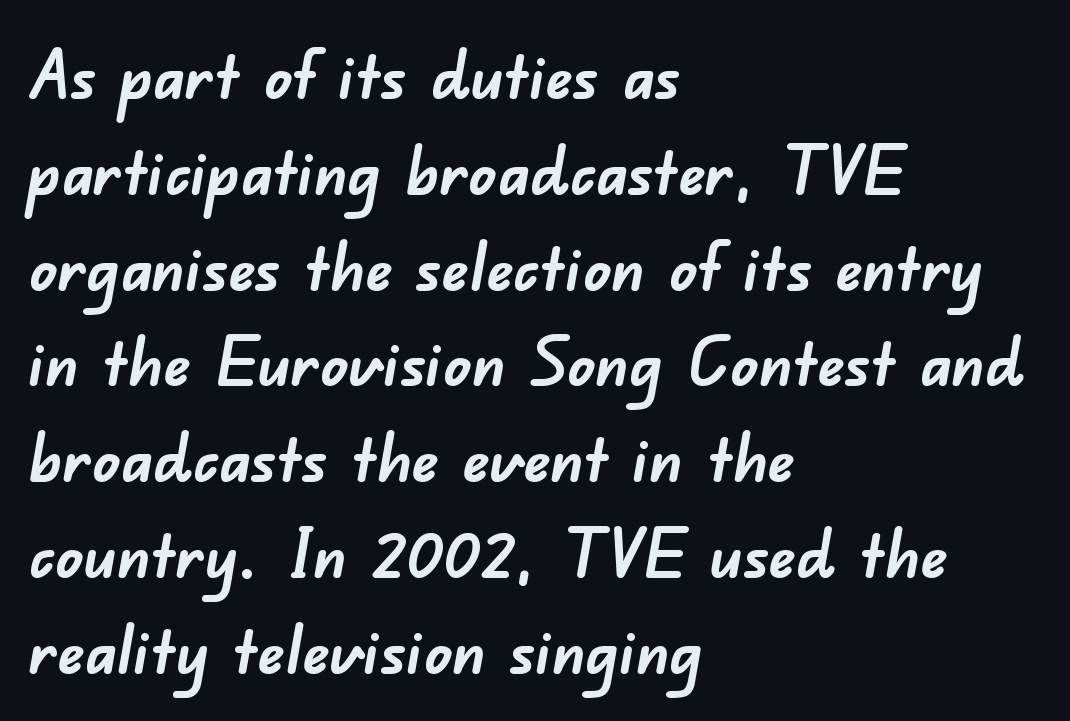
The image shows 67 px semibold sans-serif type; set left-aligned, normal line spacing (1.43x), normal letter spacing, not underlined; low stroke contrast and a small x-height.
